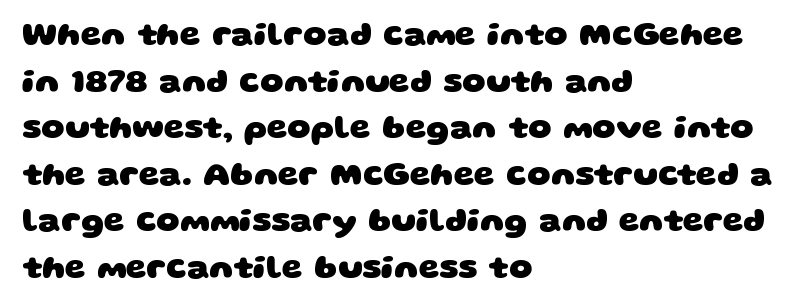
The image shows 33 px heavy, wide sans-serif type; set left-aligned, normal line spacing (1.41x), normal letter spacing, not underlined; low stroke contrast and a large x-height.
